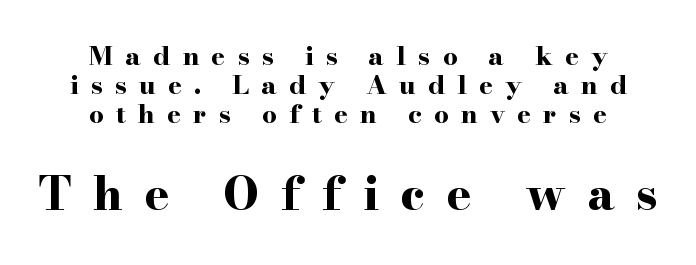
Q: Is the text bold? A: Yes.
Q: Is the text italic (slanted)? A: No, it is upright.
Q: Is the typeface a serif or a sans-serif typeface? A: Serif.
Q: Is the text underlined? A: No.
Q: How is the paragraph aligned? A: Centered.
Q: Is the spacing between letters normal or unusually wide? A: Unusually wide.
Q: Is the spacing between lines tight, normal or loose? A: Tight.
Q: Which block of text is set in a larger size, the first (top) or the second (bottom)? A: The second (bottom) one.
Q: Width (condensed, normal, or wide)? A: Wide.
Q: Stroke contrast? A: High.
Q: x-height? A: Small.
Q: Monospaced? A: No.
